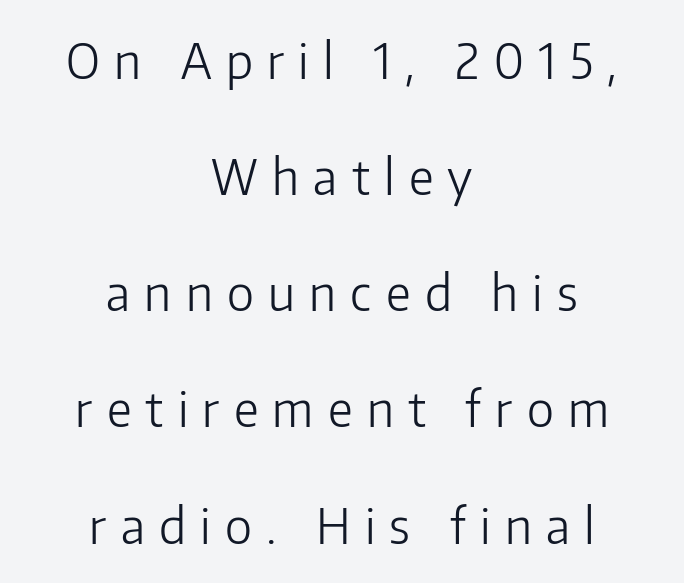
Q: Is the text bold? A: No.
Q: Is the text italic (slanted)? A: No, it is upright.
Q: Is the typeface a serif or a sans-serif typeface? A: Sans-serif.
Q: Is the text underlined? A: No.
Q: How is the paragraph aligned? A: Centered.
Q: Is the spacing between letters normal or unusually wide? A: Unusually wide.
Q: Is the spacing between lines tight, normal or loose? A: Loose.
Q: Width (condensed, normal, or wide)? A: Normal.
Q: Stroke contrast? A: Low.
Q: x-height? A: Medium.
Q: Monospaced? A: No.
